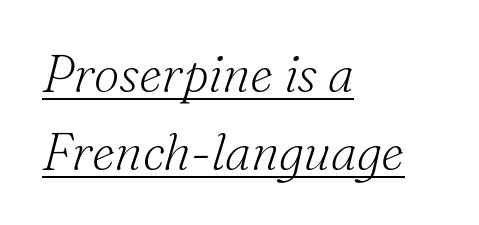
Q: Is the text bold? A: No.
Q: Is the text italic (slanted)? A: Yes, it leans right by about 16 degrees.
Q: Is the typeface a serif or a sans-serif typeface? A: Serif.
Q: Is the text underlined? A: Yes.
Q: How is the paragraph aligned? A: Left-aligned.
Q: Is the spacing between letters normal or unusually wide? A: Normal.
Q: Is the spacing between lines tight, normal or loose? A: Normal.
Q: Width (condensed, normal, or wide)? A: Normal.
Q: Stroke contrast? A: Medium.
Q: x-height? A: Small.
Q: Monospaced? A: No.
